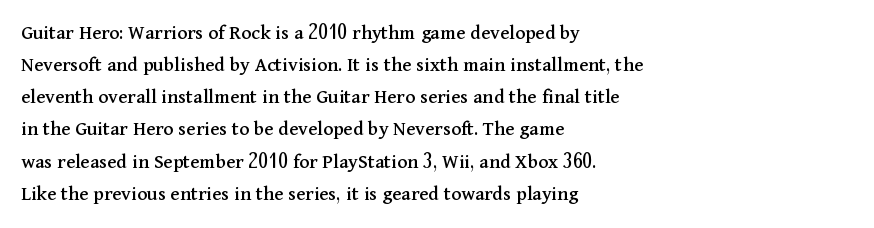
Q: Is the text italic (slanted)? A: No, it is upright.
Q: Is the text underlined? A: No.
Q: How is the paragraph aligned? A: Left-aligned.
Q: Is the spacing between letters normal or unusually wide? A: Normal.
Q: Is the spacing between lines tight, normal or loose? A: Normal.
